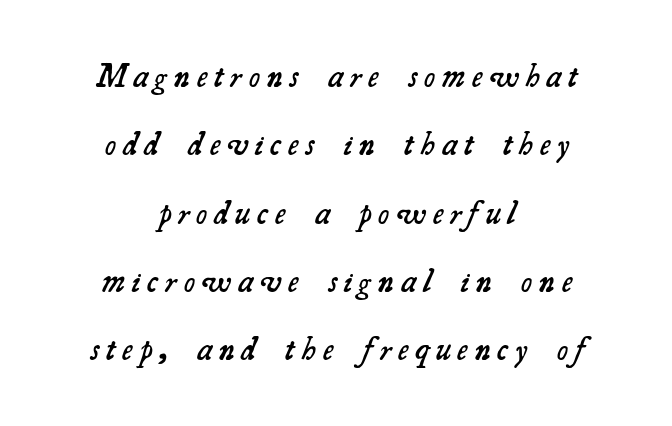
{"serif": "yes", "bold": "semi", "weight": "semibold", "width": "normal", "stroke_contrast": "medium", "x_height": "small", "monospaced": "no", "underline": "no", "align": "center", "line_spacing": "loose", "line_spacing_ratio": 2.07, "letter_spacing": "wide", "letter_spacing_em": 0.22, "glyph_px": 33}
